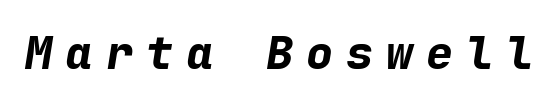
Q: Is the text bold? A: Yes.
Q: Is the text italic (slanted)? A: Yes, it leans right by about 9 degrees.
Q: Is the text underlined? A: No.
Q: Is the spacing between letters normal or unusually wide? A: Unusually wide.
Q: Width (condensed, normal, or wide)? A: Normal.
Q: Stroke contrast? A: Low.
Q: x-height? A: Medium.
Q: Monospaced? A: Yes.
